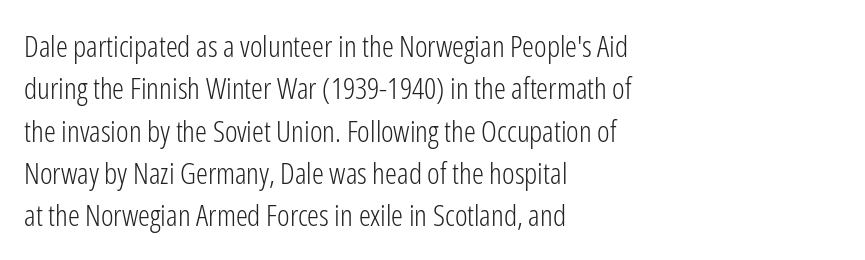
{"serif": "no", "italic": "no", "bold": "no", "weight": "light", "width": "condensed", "stroke_contrast": "low", "x_height": "medium", "monospaced": "no", "underline": "no", "align": "left", "line_spacing": "normal", "line_spacing_ratio": 1.41, "letter_spacing": "normal", "letter_spacing_em": 0.0, "glyph_px": 30}
